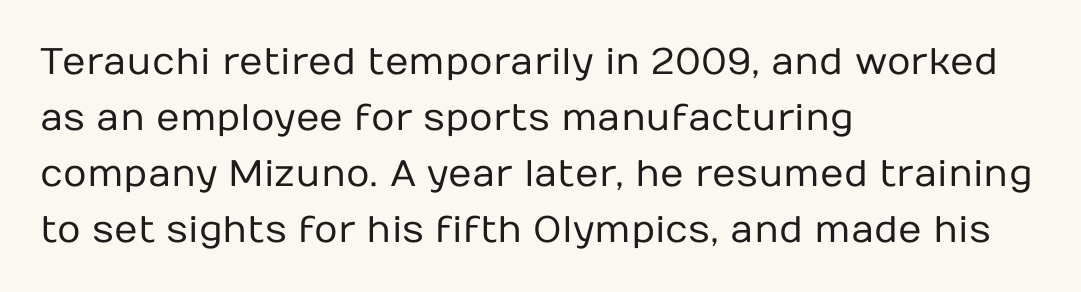
Descenders are the only things crossing below the line. Think of a printed novel: that variable character pitch is what you see here. Evenly set lines give the paragraph a standard silhouette. Caption: face not bold, strokes unweighted. The rag falls on the right side of this text block. The letters stand upright; this is a roman face.
